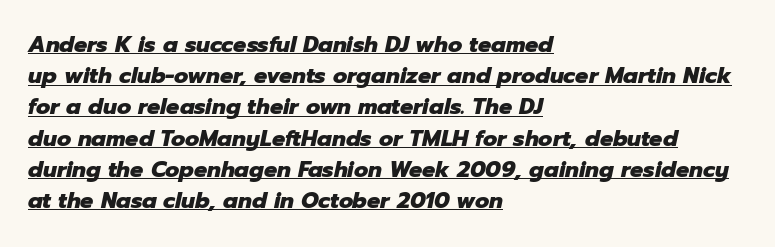
The image shows 22 px bold type, italic (leaning right); set left-aligned, normal line spacing (1.42x), normal letter spacing, underlined.
